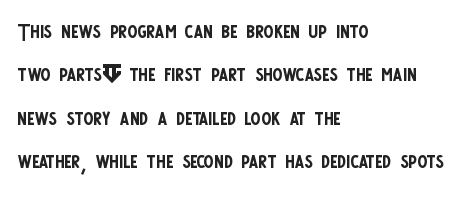
The image shows 30 px regular-weight, condensed sans-serif type, upright; set left-aligned, normal line spacing (1.45x), normal letter spacing, not underlined; low stroke contrast and a large x-height.
